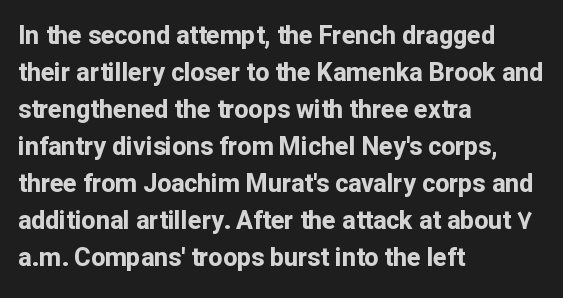
Q: Is the text bold? A: Yes.
Q: Is the text italic (slanted)? A: No, it is upright.
Q: Is the text underlined? A: No.
Q: How is the paragraph aligned? A: Left-aligned.
Q: Is the spacing between letters normal or unusually wide? A: Normal.
Q: Is the spacing between lines tight, normal or loose? A: Normal.
